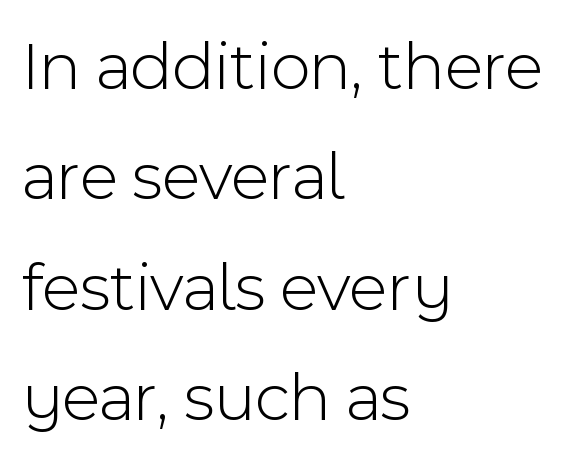
Q: Is the text bold? A: No.
Q: Is the text italic (slanted)? A: No, it is upright.
Q: Is the typeface a serif or a sans-serif typeface? A: Sans-serif.
Q: Is the text underlined? A: No.
Q: How is the paragraph aligned? A: Left-aligned.
Q: Is the spacing between letters normal or unusually wide? A: Normal.
Q: Is the spacing between lines tight, normal or loose? A: Normal.
Q: Width (condensed, normal, or wide)? A: Normal.
Q: x-height? A: Medium.
Q: Monospaced? A: No.
